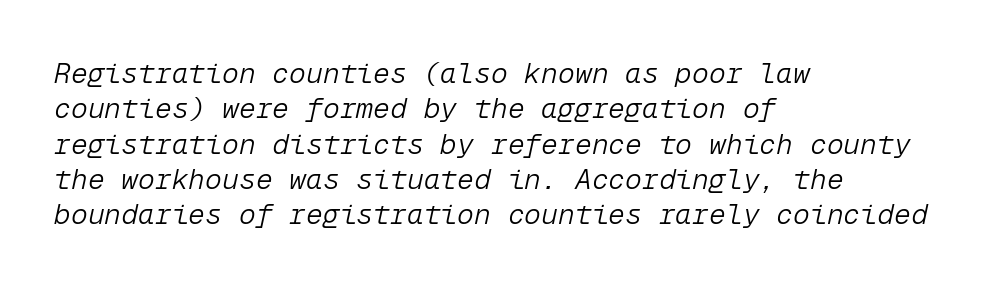
The image shows 28 px light type, italic (leaning right), monospaced; set left-aligned, normal line spacing (1.26x), normal letter spacing, not underlined; low stroke contrast and a medium x-height.
